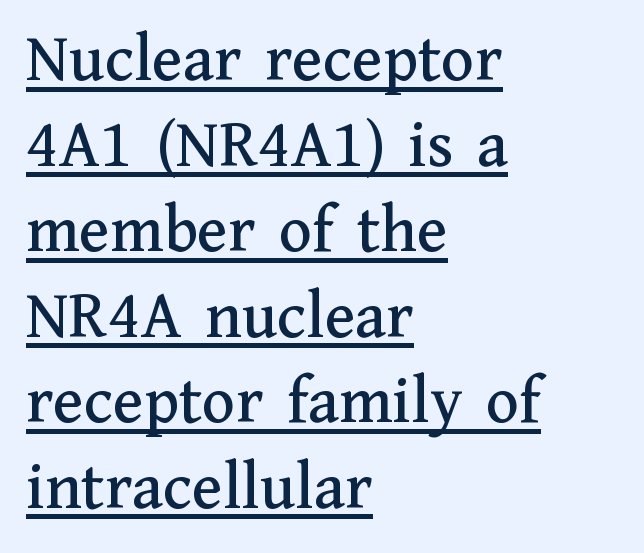
{"serif": "yes", "italic": "no", "width": "normal", "stroke_contrast": "medium", "x_height": "medium", "monospaced": "no", "underline": "yes", "align": "left", "line_spacing_ratio": 1.24, "letter_spacing": "normal", "letter_spacing_em": 0.0, "glyph_px": 69}
